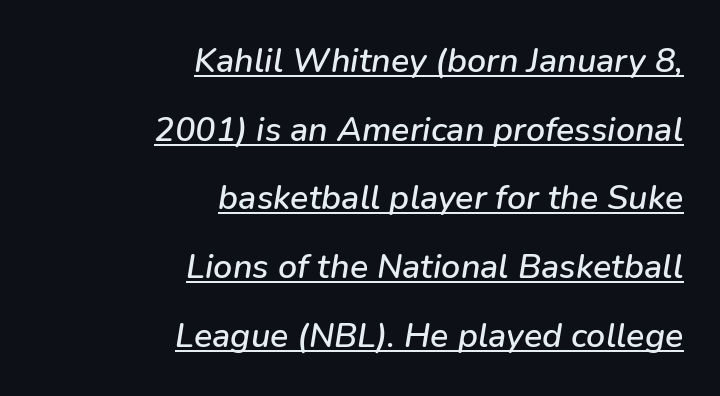
{"italic": "yes", "lean": "right", "slant_degrees": 9, "width": "normal", "stroke_contrast": "low", "x_height": "medium", "monospaced": "no", "underline": "yes", "align": "right", "line_spacing": "loose", "line_spacing_ratio": 2.02, "letter_spacing": "normal", "letter_spacing_em": 0.0, "glyph_px": 34}
